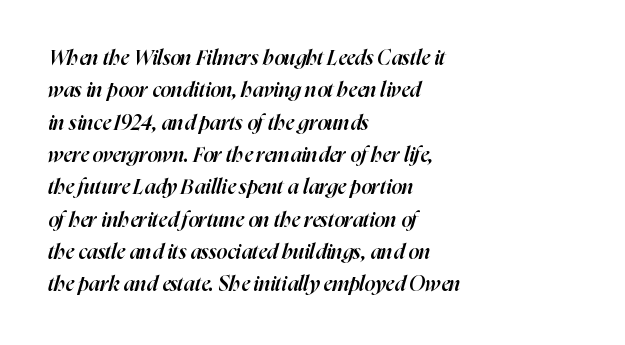
{"italic": "yes", "lean": "right", "slant_degrees": 16, "bold": "semi", "underline": "no", "align": "left", "line_spacing": "normal", "line_spacing_ratio": 1.54, "letter_spacing": "normal", "letter_spacing_em": 0.0, "glyph_px": 21}
